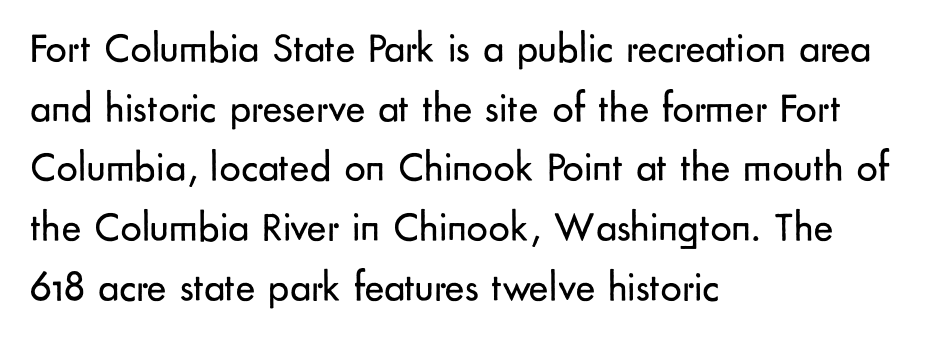
The ragged edge is on the right, which tells us the setting is flush left. The glyphs in this specimen are sans serif. In terms of posture, this sample is upright. The foot of each line stays bare and open. Stem width sits at or under what a default text font uses.
